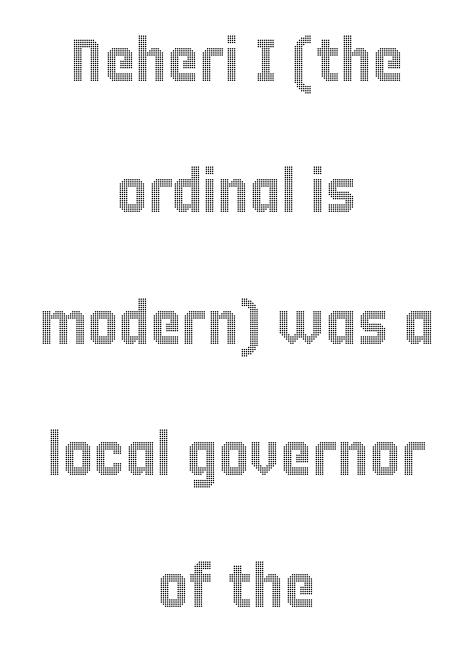
{"italic": "no", "width": "condensed", "x_height": "large", "monospaced": "no", "underline": "no", "align": "center", "line_spacing": "loose", "line_spacing_ratio": 2.19, "letter_spacing": "normal", "letter_spacing_em": 0.0, "glyph_px": 60}
